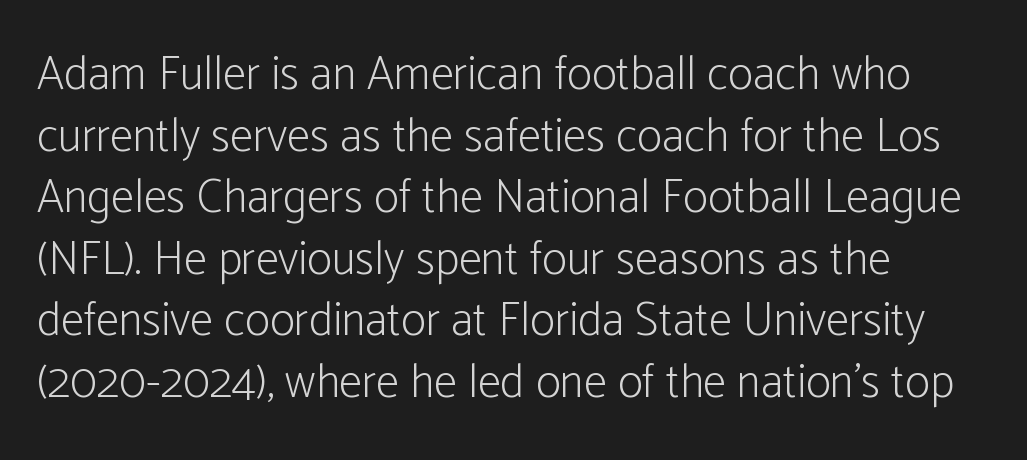
{"serif": "no", "italic": "no", "bold": "no", "weight": "light", "width": "condensed", "stroke_contrast": "low", "x_height": "medium", "monospaced": "no", "underline": "no", "align": "left", "line_spacing": "normal", "line_spacing_ratio": 1.31, "letter_spacing": "normal", "letter_spacing_em": 0.0, "glyph_px": 47}
